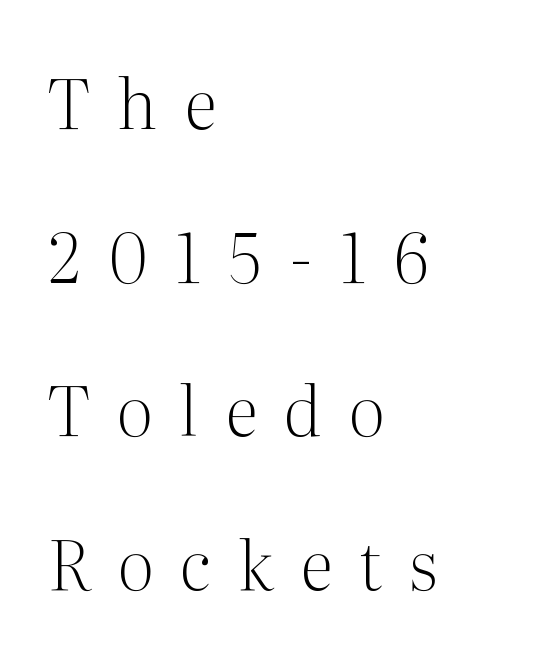
The image shows 68 px light serif type, upright; set left-aligned, loose line spacing (2.26x), unusually wide letter spacing (+0.4 em), not underlined; medium stroke contrast and a medium x-height.
